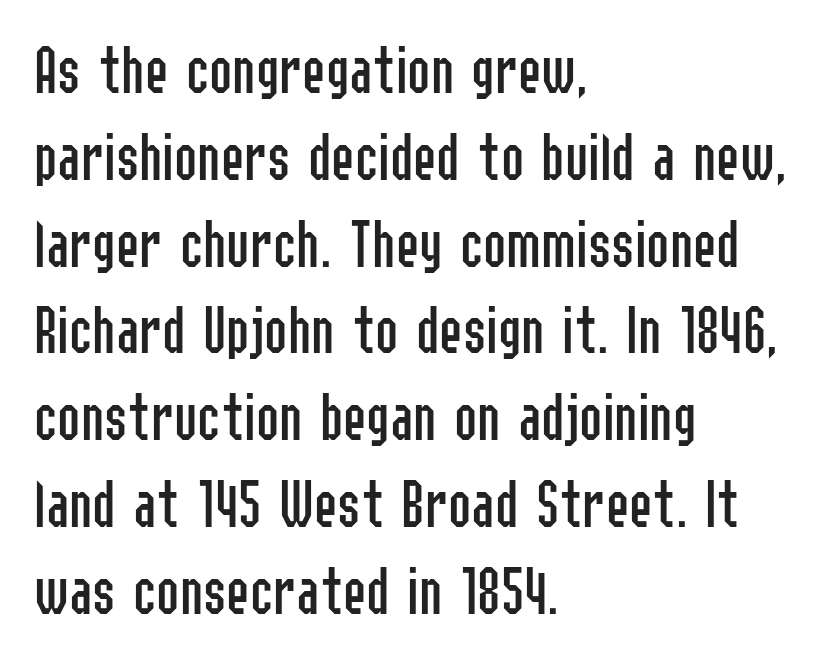
The image shows 70 px regular-weight, condensed sans-serif type, upright; set left-aligned, line spacing 1.24x, normal letter spacing, not underlined; low stroke contrast and a medium x-height.
